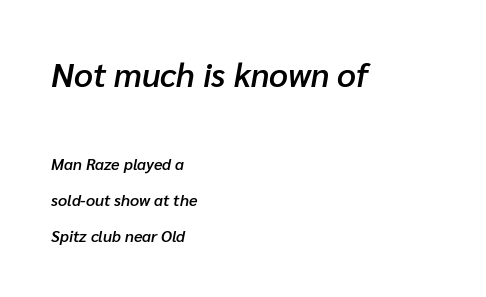
Q: Is the text bold? A: Semi-bold.
Q: Is the text italic (slanted)? A: Yes, it leans right by about 10 degrees.
Q: Is the text underlined? A: No.
Q: How is the paragraph aligned? A: Left-aligned.
Q: Is the spacing between letters normal or unusually wide? A: Normal.
Q: Is the spacing between lines tight, normal or loose? A: Loose.
Q: Which block of text is set in a larger size, the first (top) or the second (bottom)? A: The first (top) one.
Q: Width (condensed, normal, or wide)? A: Normal.
Q: Stroke contrast? A: Low.
Q: x-height? A: Medium.
Q: Monospaced? A: No.
